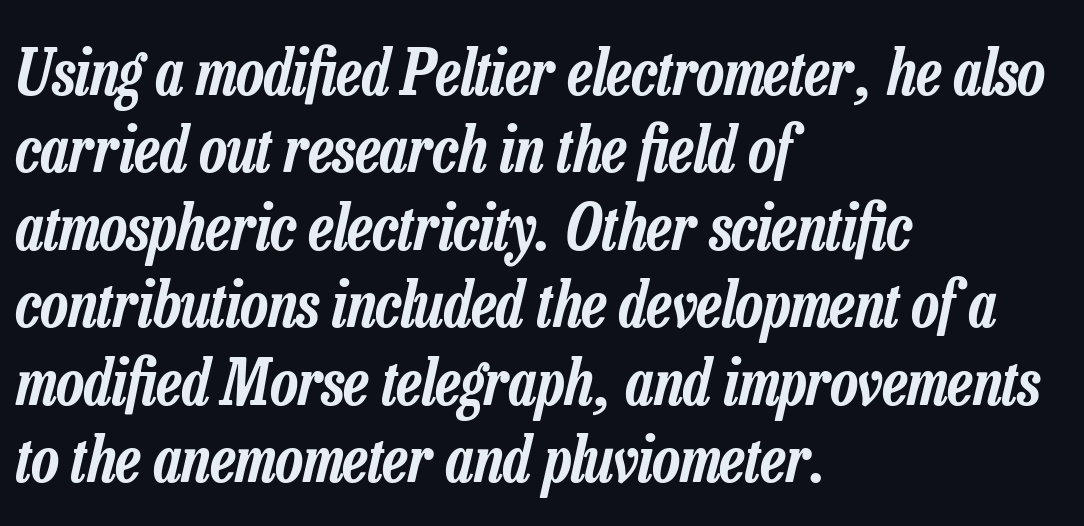
The image shows 63 px condensed type, italic (leaning right); set left-aligned, line spacing 1.23x, normal letter spacing, not underlined; low stroke contrast and a medium x-height.
